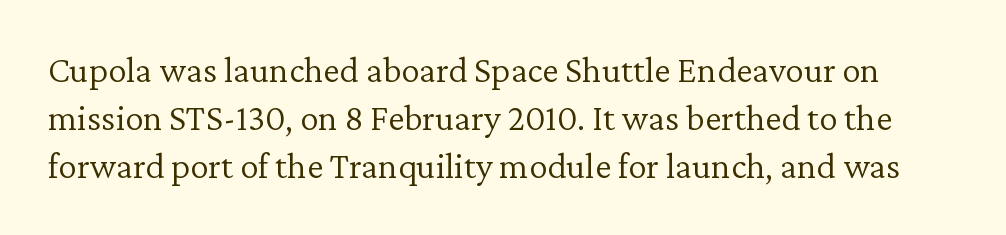
{"serif": "yes", "italic": "no", "bold": "no", "weight": "light", "width": "normal", "stroke_contrast": "low", "x_height": "medium", "monospaced": "no", "underline": "no", "line_spacing": "normal", "line_spacing_ratio": 1.3, "letter_spacing": "normal", "letter_spacing_em": 0.0, "glyph_px": 37}
